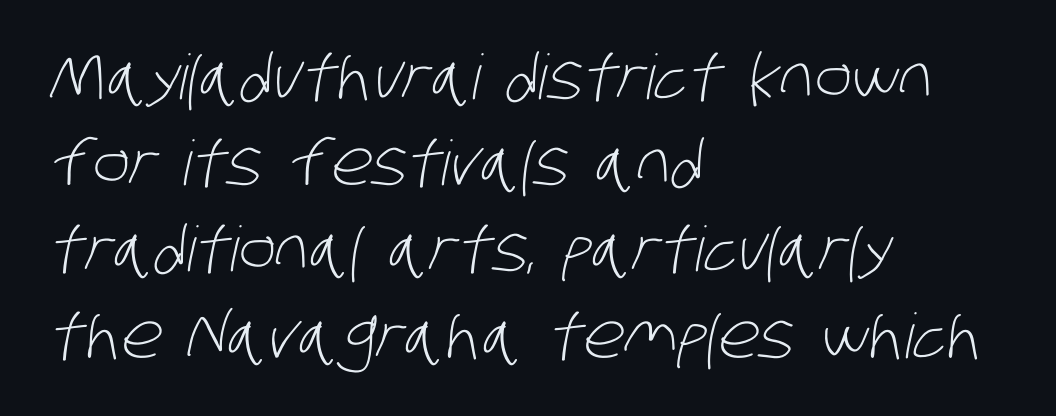
The image shows 62 px light, condensed sans-serif type; set left-aligned, normal line spacing (1.39x), normal letter spacing, not underlined; low stroke contrast and a large x-height.
